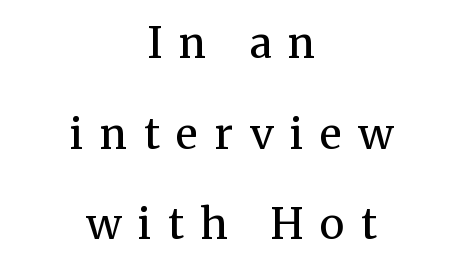
Nothing heavy about these letters — not bold at all. The string is rendered with underlining switched off. The face used here is proportionally spaced, like ordinary book or web type. Serifs: yes, visible at the terminals of the letterforms. Horizontally, the lines are justified to the midpoint only. Posture: straight, roman, zero tilt.
